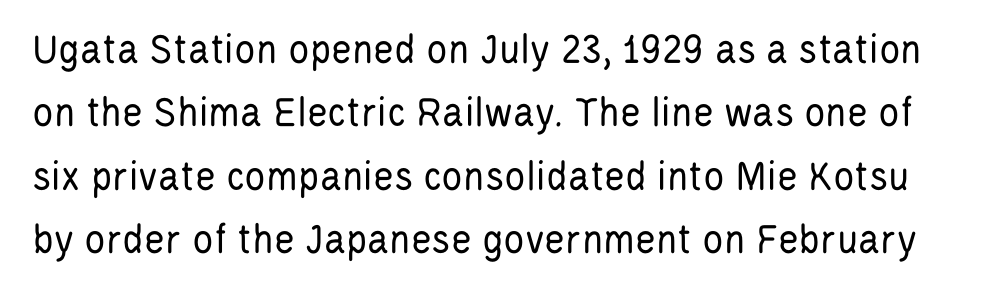
{"serif": "no", "italic": "no", "bold": "no", "weight": "regular", "width": "condensed", "stroke_contrast": "low", "x_height": "large", "monospaced": "no", "underline": "no", "line_spacing": "normal", "line_spacing_ratio": 1.44, "letter_spacing": "normal", "letter_spacing_em": 0.0, "glyph_px": 44}
